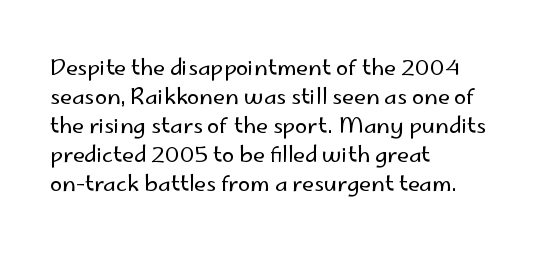
The image shows 22 px text type, upright; set left-aligned, normal line spacing (1.32x), normal letter spacing, not underlined.
